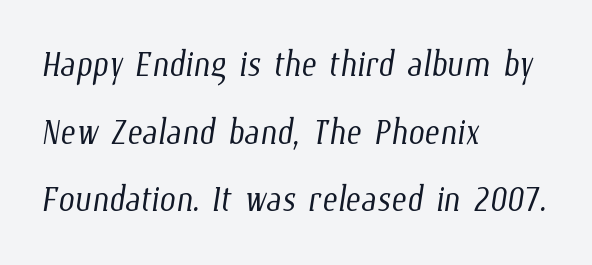
Baseline-to-baseline distance is the conventional proportion of letter height. The gaps between neighbouring characters are ordinary and unremarkable. Spacing verdict: proportional, widths tailored to each character. Words float on clear page, feet unadorned. Vertical stems look standard width or narrower in stroke. The lines in this sample share a left origin and differ only in where they stop.
